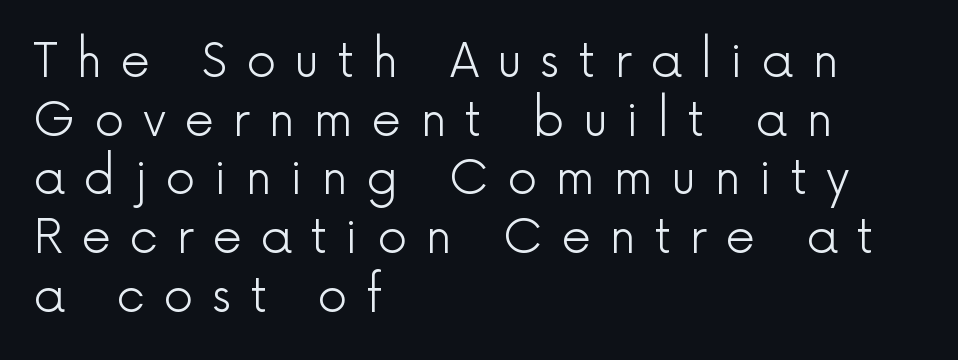
{"serif": "no", "italic": "no", "bold": "no", "weight": "light", "width": "normal", "x_height": "medium", "monospaced": "no", "underline": "no", "align": "left", "line_spacing": "normal", "line_spacing_ratio": 1.25, "letter_spacing": "wide", "letter_spacing_em": 0.39, "glyph_px": 47}
